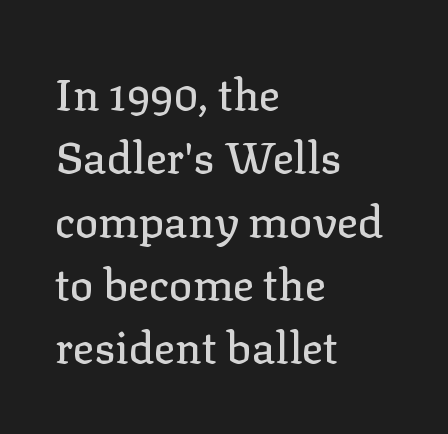
{"serif": "yes", "italic": "no", "width": "normal", "stroke_contrast": "low", "x_height": "medium", "monospaced": "no", "underline": "no", "align": "left", "line_spacing": "normal", "line_spacing_ratio": 1.44, "letter_spacing": "normal", "letter_spacing_em": 0.0, "glyph_px": 44}
